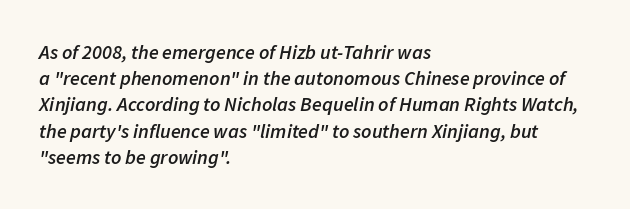
Q: Is the text bold? A: Semi-bold.
Q: Is the text italic (slanted)? A: Yes, it leans right by about 11 degrees.
Q: Is the text underlined? A: No.
Q: How is the paragraph aligned? A: Left-aligned.
Q: Is the spacing between letters normal or unusually wide? A: Normal.
Q: Is the spacing between lines tight, normal or loose? A: Normal.
